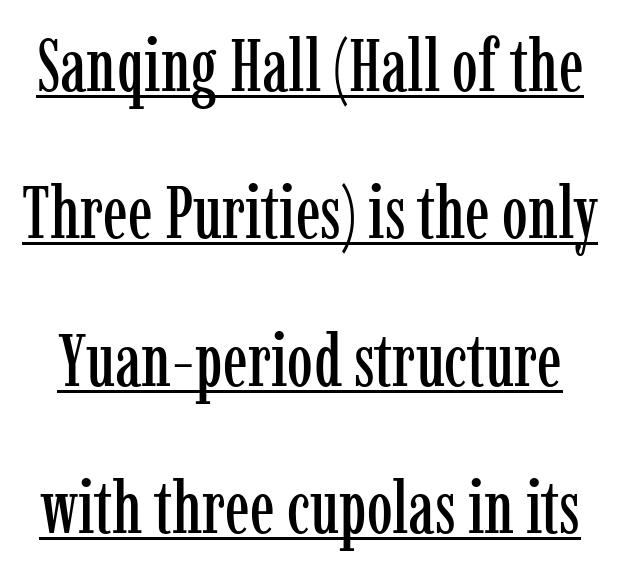
{"serif": "yes", "italic": "no", "width": "condensed", "stroke_contrast": "low", "x_height": "medium", "monospaced": "no", "underline": "yes", "line_spacing": "loose", "line_spacing_ratio": 2.02, "letter_spacing": "normal", "letter_spacing_em": 0.0, "glyph_px": 73}
